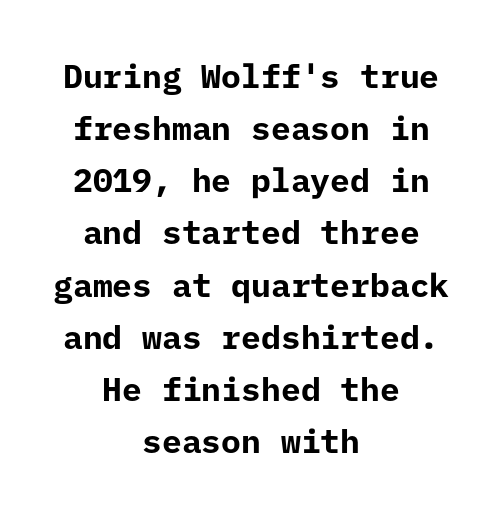
This sample uses plain, unmodified letter spacing. Upright lettering throughout. Which margin do the lines hug? Neither — every line sits in the middle. A typesetter would label this face a sans.
